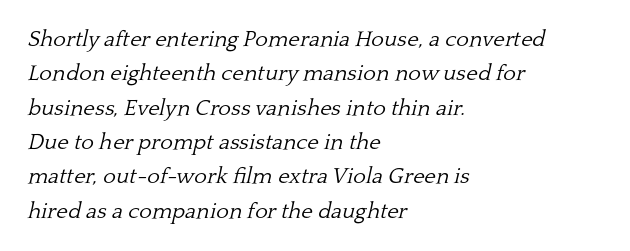
The strokes carry an ordinary text weight at most. The compositor pushed each line to the left boundary. Each new line begins a customary step beneath the previous one. Quick note: italic. The line texture is even and compact thanks to regular tracking. The specimen omits any rule beneath the text block's lines.
